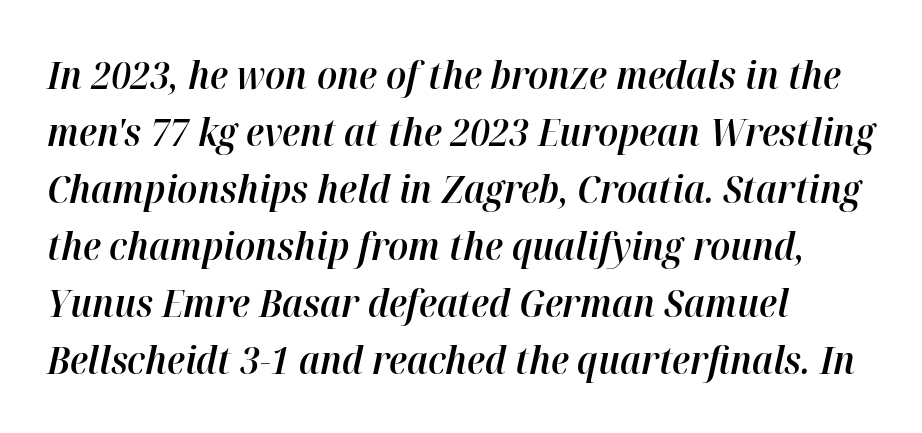
The face used here is proportionally spaced, like ordinary book or web type. Slightly chunky letters — semibold, I'd say, not full bold. Where is the straight margin? On the left. Bare-footed words on every line.
